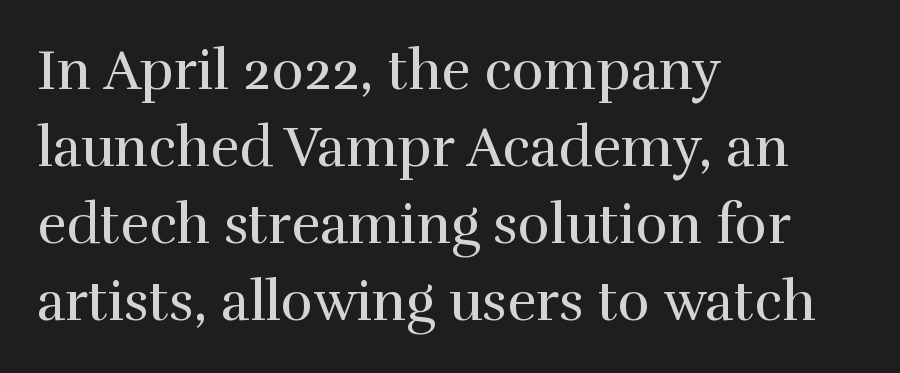
The space beneath each line is pristine and unruled. Note the varied advance widths — an 'i' is clearly narrower than an 'm'. The passage shown is typeset with a serif family. Posture: upright roman. The designer left line spacing at the default.
